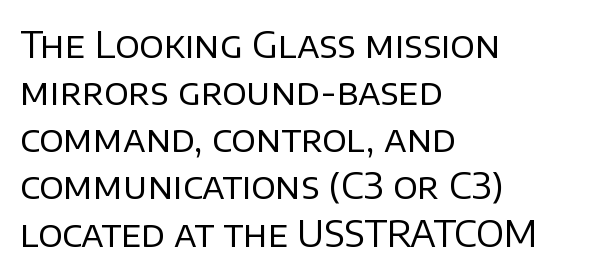
The image shows 36 px regular-weight sans-serif type, upright; set left-aligned, normal line spacing (1.31x), normal letter spacing, not underlined; low stroke contrast and a large x-height.
